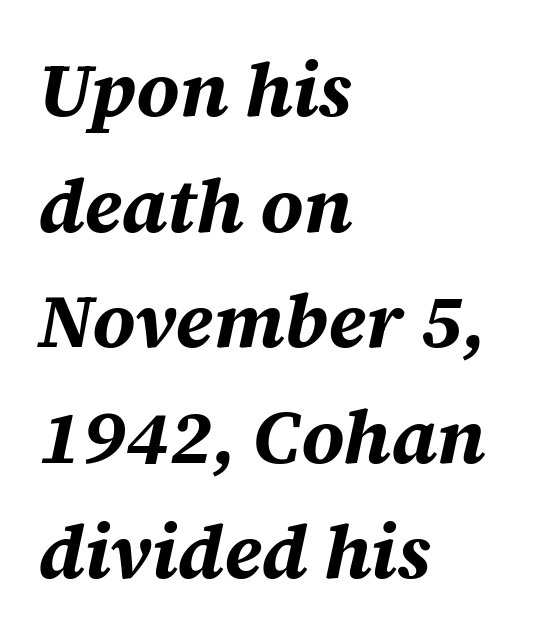
This is heavy type, rendered in bold. What's the leading like? Ordinary, nothing unusual. Letters rest on an invisible, unmarked baseline. Caption: multi-line text, flush left, ragged right. Emphasis-style slanted type is in use. Students, note that the glyphs here touch the page at normal intervals.
